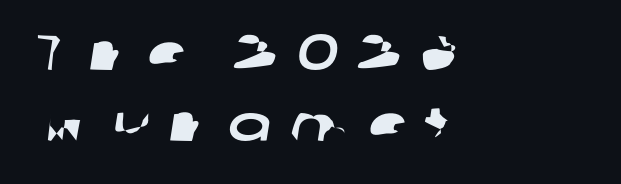
Q: Is the typeface a serif or a sans-serif typeface? A: Sans-serif.
Q: Is the text underlined? A: No.
Q: How is the paragraph aligned? A: Left-aligned.
Q: Is the spacing between letters normal or unusually wide? A: Unusually wide.
Q: Is the spacing between lines tight, normal or loose? A: Normal.
Q: Width (condensed, normal, or wide)? A: Wide.
Q: Stroke contrast? A: Low.
Q: x-height? A: Medium.
Q: Monospaced? A: No.
